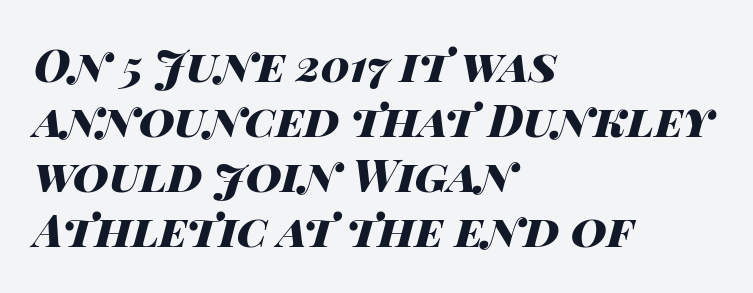
Q: Is the text bold? A: Yes.
Q: Is the text italic (slanted)? A: Yes, it leans right by about 14 degrees.
Q: Is the text underlined? A: No.
Q: How is the paragraph aligned? A: Left-aligned.
Q: Is the spacing between letters normal or unusually wide? A: Normal.
Q: Is the spacing between lines tight, normal or loose? A: Normal.
Q: Width (condensed, normal, or wide)? A: Wide.
Q: Stroke contrast? A: High.
Q: x-height? A: Large.
Q: Monospaced? A: No.
